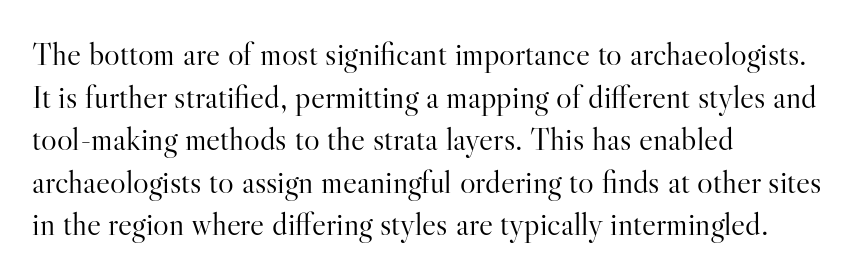
No letter is thick-stroked: the sample isn't bold. Designer's note — italics off, roman on. Each word holds together tightly as a unit, with standard inter-letter gaps. Beneath every word, the page is bare.
